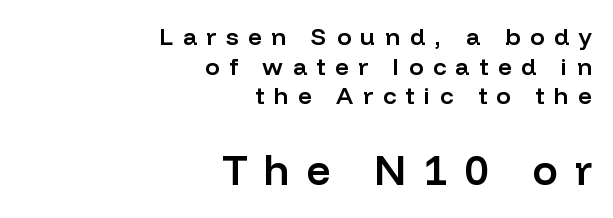
Q: Is the text bold? A: Semi-bold.
Q: Is the text italic (slanted)? A: No, it is upright.
Q: Is the typeface a serif or a sans-serif typeface? A: Sans-serif.
Q: Is the text underlined? A: No.
Q: How is the paragraph aligned? A: Right-aligned.
Q: Is the spacing between letters normal or unusually wide? A: Unusually wide.
Q: Which block of text is set in a larger size, the first (top) or the second (bottom)? A: The second (bottom) one.
Q: Width (condensed, normal, or wide)? A: Normal.
Q: Stroke contrast? A: Low.
Q: x-height? A: Medium.
Q: Monospaced? A: No.
